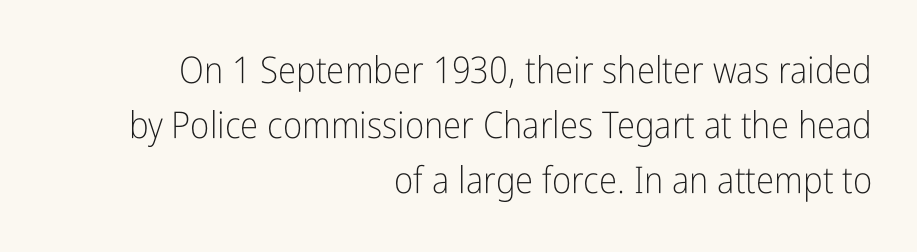
The image shows 37 px light, condensed sans-serif type, upright; set right-aligned, normal line spacing (1.49x), normal letter spacing, not underlined; low stroke contrast and a medium x-height.
